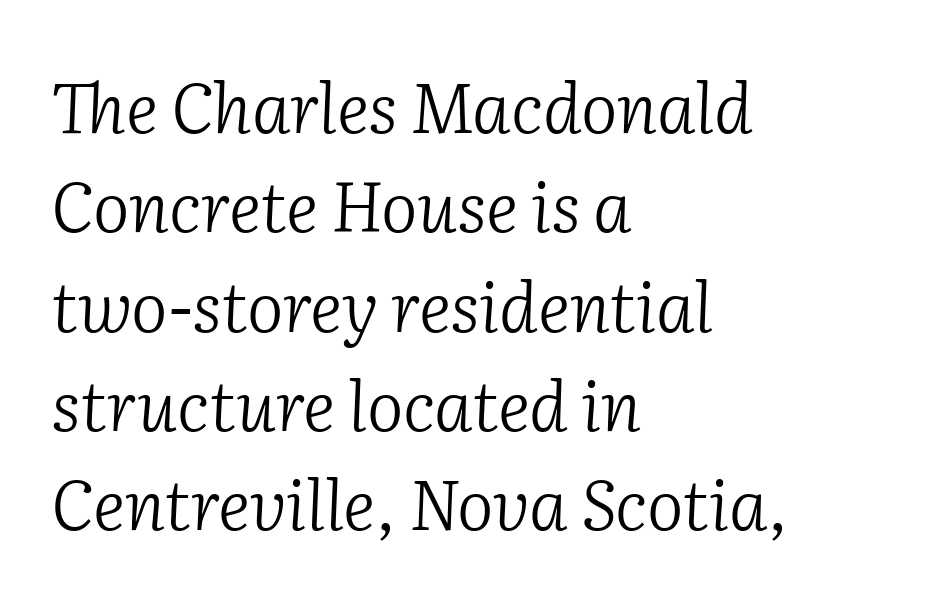
The image shows 69 px light serif type, italic (leaning right); set left-aligned, normal line spacing (1.44x), normal letter spacing, not underlined; low stroke contrast and a medium x-height.
